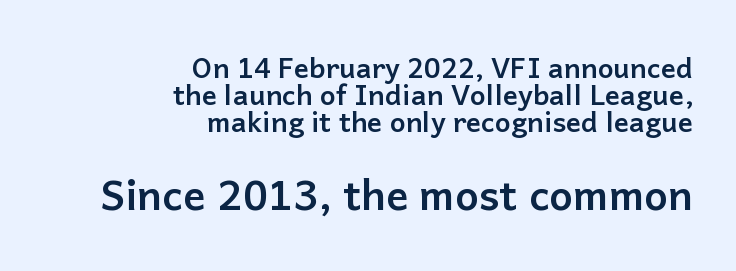
{"serif": "no", "italic": "no", "bold": "yes", "weight": "semibold", "width": "normal", "stroke_contrast": "low", "x_height": "medium", "monospaced": "no", "underline": "no", "align": "right", "line_spacing": "tight", "line_spacing_ratio": 0.97, "letter_spacing": "normal", "letter_spacing_em": 0.0, "larger_block": "second", "size_ratio": 1.5, "glyph_px": 42}
